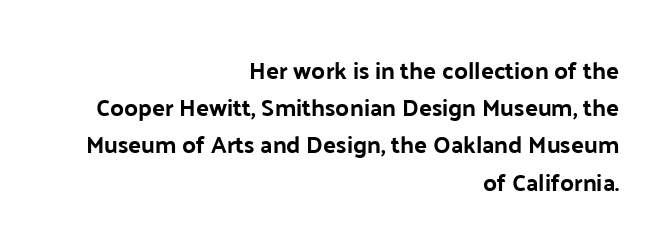
{"italic": "no", "underline": "no", "align": "right", "line_spacing": "normal", "line_spacing_ratio": 1.55, "letter_spacing": "normal", "letter_spacing_em": 0.0, "glyph_px": 24}
